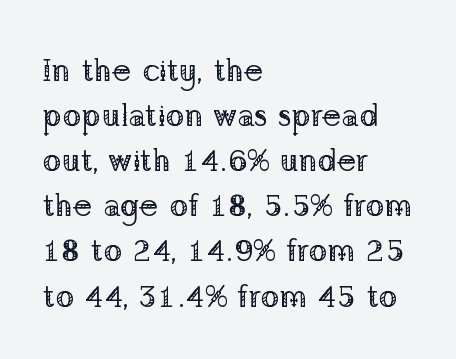
Q: Is the text bold? A: No.
Q: Is the text italic (slanted)? A: No, it is upright.
Q: Is the typeface a serif or a sans-serif typeface? A: Serif.
Q: Is the text underlined? A: No.
Q: How is the paragraph aligned? A: Left-aligned.
Q: Is the spacing between letters normal or unusually wide? A: Normal.
Q: Is the spacing between lines tight, normal or loose? A: Normal.
Q: Width (condensed, normal, or wide)? A: Normal.
Q: Stroke contrast? A: Low.
Q: x-height? A: Medium.
Q: Monospaced? A: No.
